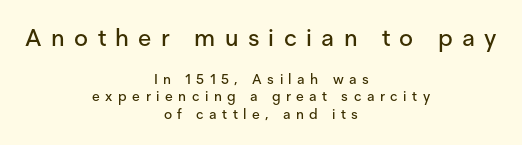
Q: Is the text italic (slanted)? A: No, it is upright.
Q: Is the text underlined? A: No.
Q: How is the paragraph aligned? A: Centered.
Q: Is the spacing between letters normal or unusually wide? A: Unusually wide.
Q: Which block of text is set in a larger size, the first (top) or the second (bottom)? A: The first (top) one.
